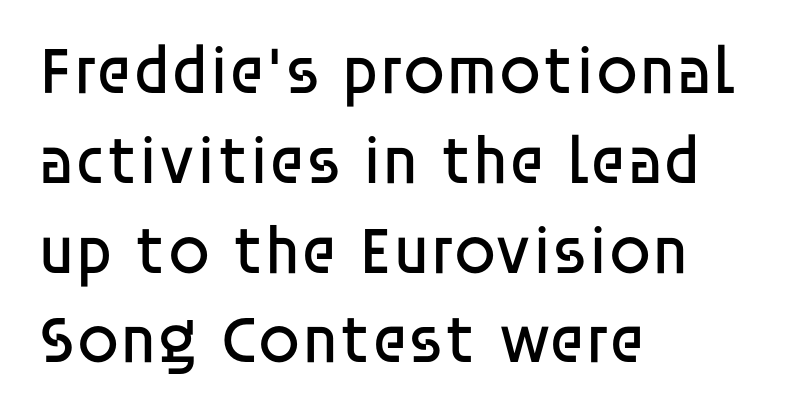
The image shows 68 px regular-weight sans-serif type, upright; set left-aligned, normal line spacing (1.32x), normal letter spacing, not underlined; low stroke contrast and a large x-height.
